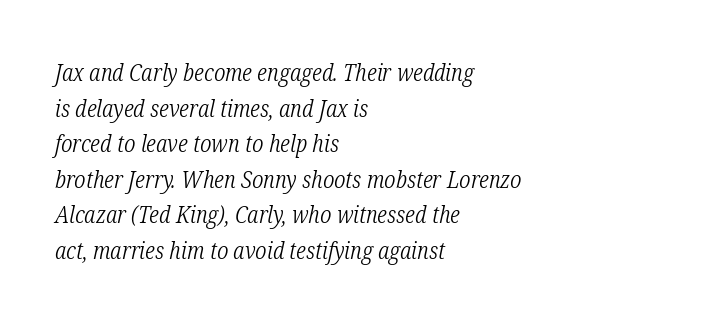
Q: Is the text bold? A: No.
Q: Is the text italic (slanted)? A: Yes, it leans right by about 12 degrees.
Q: Is the text underlined? A: No.
Q: How is the paragraph aligned? A: Left-aligned.
Q: Is the spacing between letters normal or unusually wide? A: Normal.
Q: Is the spacing between lines tight, normal or loose? A: Normal.
